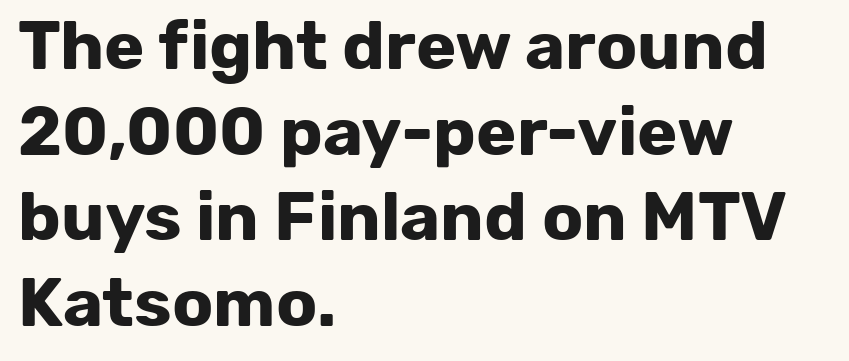
{"serif": "no", "italic": "no", "bold": "yes", "weight": "bold", "width": "normal", "stroke_contrast": "low", "x_height": "medium", "monospaced": "no", "underline": "no", "align": "left", "line_spacing": "normal", "line_spacing_ratio": 1.26, "letter_spacing": "normal", "letter_spacing_em": 0.0, "glyph_px": 68}
